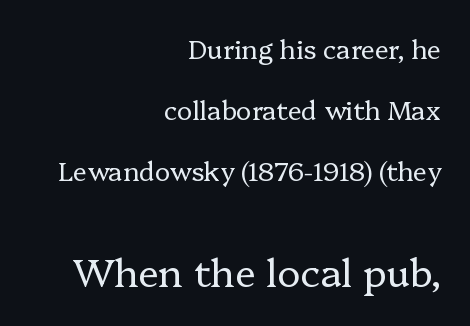
{"serif": "yes", "italic": "no", "bold": "no", "weight": "regular", "width": "normal", "stroke_contrast": "low", "x_height": "medium", "monospaced": "no", "underline": "no", "align": "right", "line_spacing": "loose", "line_spacing_ratio": 2.34, "letter_spacing": "normal", "letter_spacing_em": 0.0, "larger_block": "second", "size_ratio": 1.5, "glyph_px": 39}
